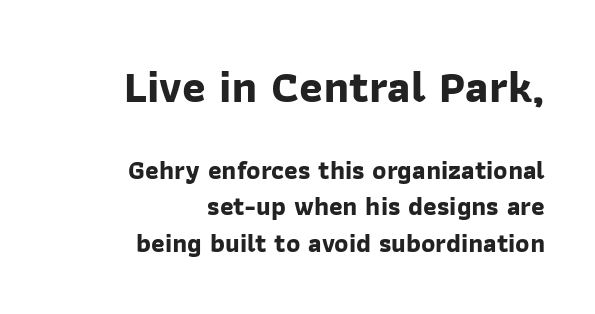
{"serif": "no", "bold": "yes", "weight": "bold", "width": "normal", "stroke_contrast": "low", "x_height": "medium", "monospaced": "no", "underline": "no", "align": "right", "line_spacing": "normal", "line_spacing_ratio": 1.4, "letter_spacing": "normal", "letter_spacing_em": 0.0, "larger_block": "first", "size_ratio": 1.73, "glyph_px": 45}
